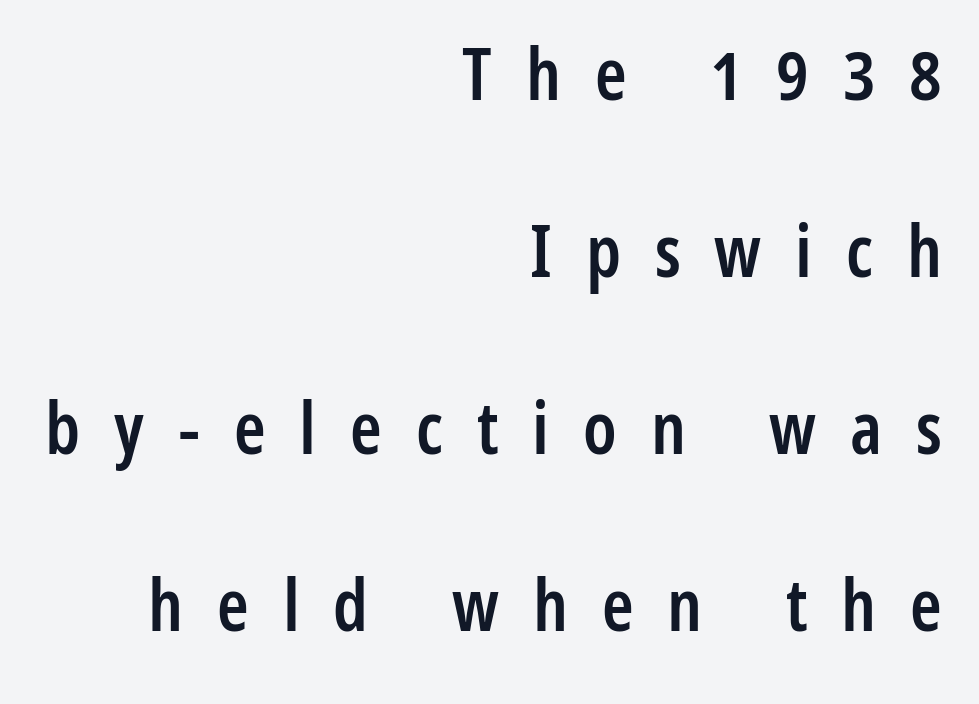
Q: Is the text bold? A: Semi-bold.
Q: Is the text italic (slanted)? A: No, it is upright.
Q: Is the typeface a serif or a sans-serif typeface? A: Sans-serif.
Q: Is the text underlined? A: No.
Q: How is the paragraph aligned? A: Right-aligned.
Q: Is the spacing between letters normal or unusually wide? A: Unusually wide.
Q: Is the spacing between lines tight, normal or loose? A: Loose.
Q: Width (condensed, normal, or wide)? A: Condensed.
Q: Stroke contrast? A: Low.
Q: x-height? A: Medium.
Q: Monospaced? A: No.
